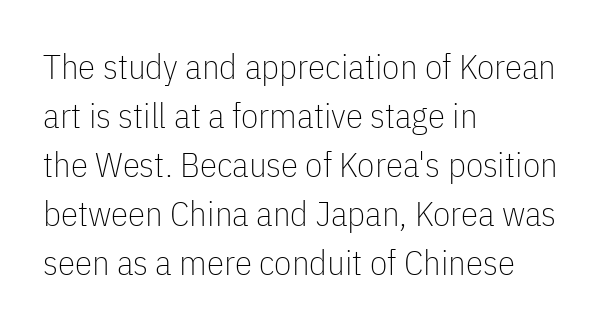
Characters follow at the spacing the type designer built in. Regular leading. If you drew a ruler down the left edge, every line would touch it. The font is comparable to plain body text, perhaps lighter. The typography opts for an upright posture over an oblique one. The space beneath each line is pristine and unruled.
